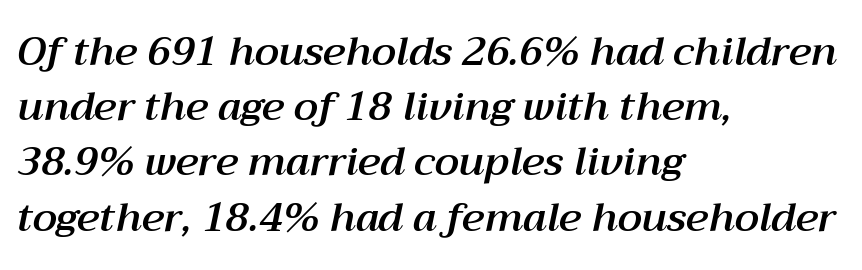
{"italic": "yes", "lean": "right", "slant_degrees": 12, "width": "normal", "stroke_contrast": "medium", "x_height": "medium", "monospaced": "no", "underline": "no", "align": "left", "line_spacing": "normal", "line_spacing_ratio": 1.38, "letter_spacing": "normal", "letter_spacing_em": 0.0, "glyph_px": 40}
